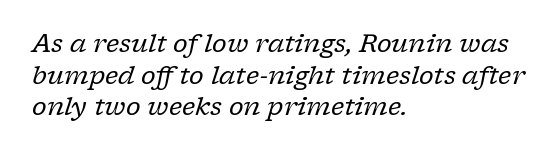
{"italic": "yes", "lean": "right", "slant_degrees": 17, "bold": "no", "underline": "no", "align": "left", "line_spacing": "normal", "line_spacing_ratio": 1.27, "letter_spacing": "normal", "letter_spacing_em": 0.0, "glyph_px": 25}
